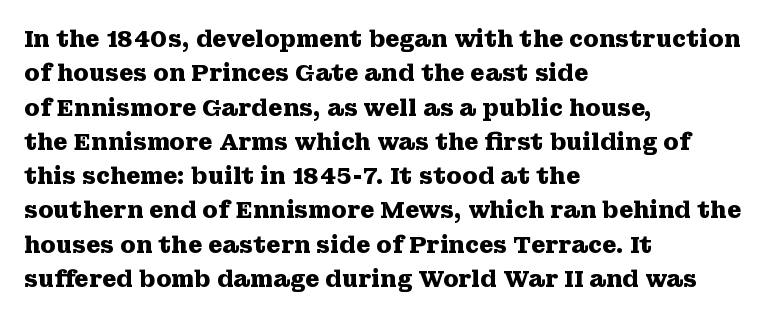
{"italic": "no", "bold": "yes", "underline": "no", "align": "left", "line_spacing": "normal", "line_spacing_ratio": 1.49, "letter_spacing": "normal", "letter_spacing_em": 0.0, "glyph_px": 23}
